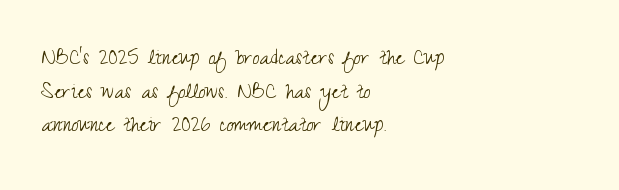
Q: Is the text bold? A: No.
Q: Is the text italic (slanted)? A: No, it is upright.
Q: Is the text underlined? A: No.
Q: How is the paragraph aligned? A: Left-aligned.
Q: Is the spacing between letters normal or unusually wide? A: Normal.
Q: Is the spacing between lines tight, normal or loose? A: Normal.
